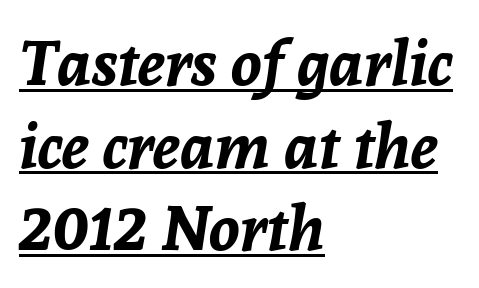
The image shows 63 px bold type, italic (leaning right); set left-aligned, normal line spacing (1.31x), normal letter spacing, underlined; low stroke contrast and a medium x-height.
